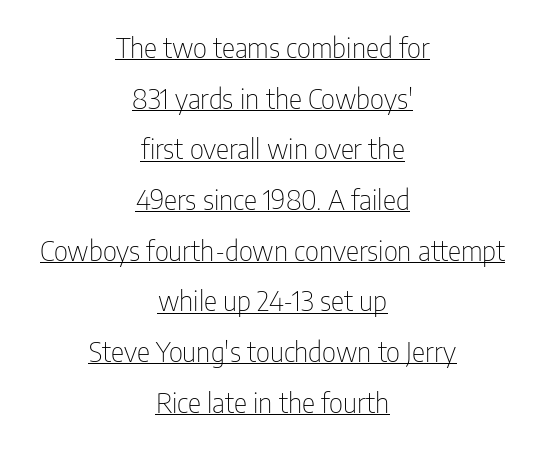
The image shows 28 px thin, condensed sans-serif type, upright; set centered, line spacing 1.81x, normal letter spacing, underlined; low stroke contrast and a medium x-height.
